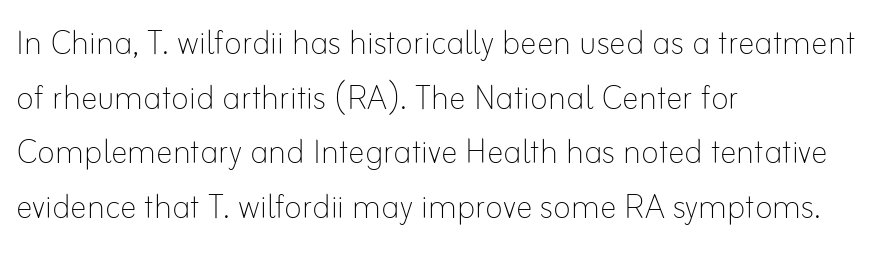
The zone under the glyphs is completely vacant. Quick note: interline space is typical. The weight tops out at a normal text grade. Proportional: the letters do not fall into vertical columns. Compared with typical body copy, the letter spacing here is the same.
